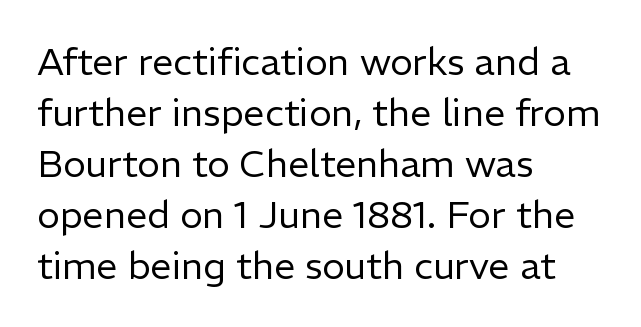
Rule under the text: the space is simply empty. Standard letterfit; no display-style spreading of the glyphs. To sum up the face: it is a sans, with no serifs. A typesetter would call this proportional, since set widths differ per character.
